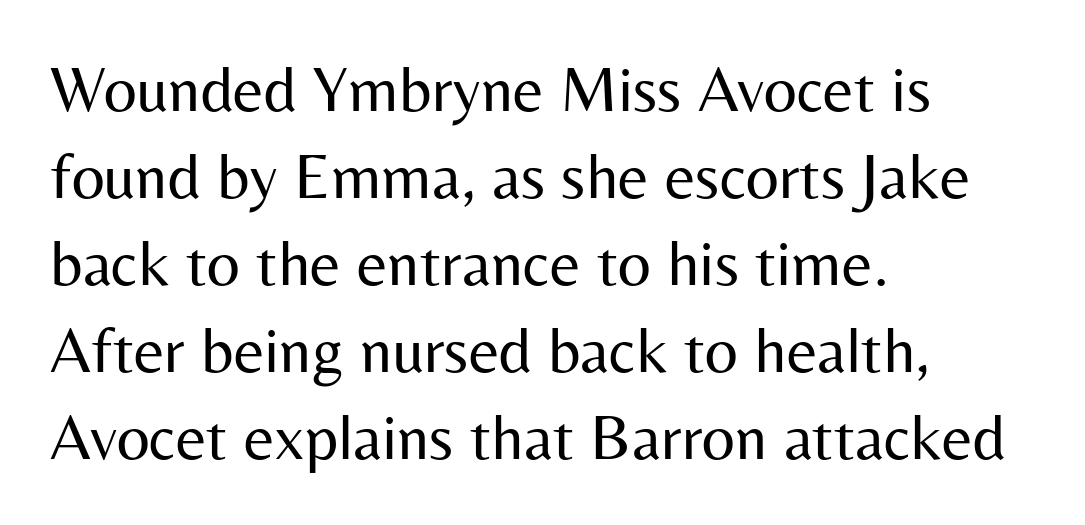
The typesetter chose a ragged-right arrangement here. Serifs: no, the terminals of the letterforms are clean. Glyph-to-glyph distance matches everyday printed text. The cut favours lightness, reaching ordinary text weight at its darkest. Evenly set lines give the paragraph a standard silhouette. Letters rest on an invisible, unmarked baseline.
